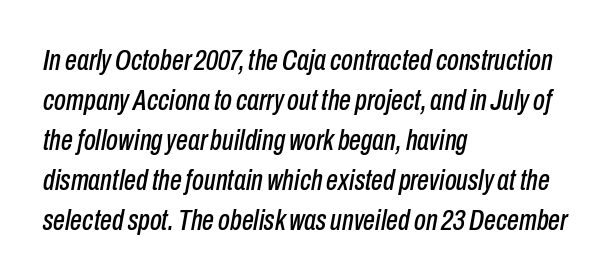
Q: Is the text italic (slanted)? A: Yes, it leans right by about 10 degrees.
Q: Is the text underlined? A: No.
Q: How is the paragraph aligned? A: Left-aligned.
Q: Is the spacing between letters normal or unusually wide? A: Normal.
Q: Is the spacing between lines tight, normal or loose? A: Normal.
Q: Width (condensed, normal, or wide)? A: Condensed.
Q: Stroke contrast? A: Low.
Q: x-height? A: Medium.
Q: Monospaced? A: No.
